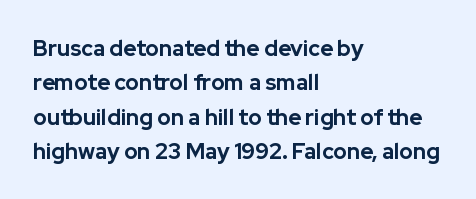
{"italic": "no", "bold": "yes", "underline": "no", "align": "left", "line_spacing": "normal", "line_spacing_ratio": 1.56, "letter_spacing": "normal", "letter_spacing_em": 0.0, "glyph_px": 22}
